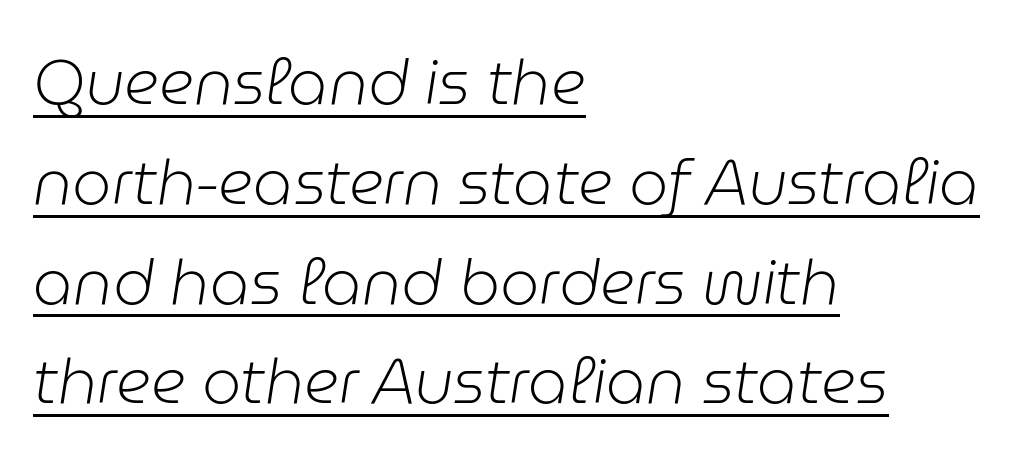
Q: Is the text bold? A: No.
Q: Is the text italic (slanted)? A: Yes, it leans right by about 9 degrees.
Q: Is the text underlined? A: Yes.
Q: How is the paragraph aligned? A: Left-aligned.
Q: Is the spacing between letters normal or unusually wide? A: Normal.
Q: Is the spacing between lines tight, normal or loose? A: Normal.
Q: Width (condensed, normal, or wide)? A: Normal.
Q: Stroke contrast? A: Low.
Q: x-height? A: Medium.
Q: Monospaced? A: No.
